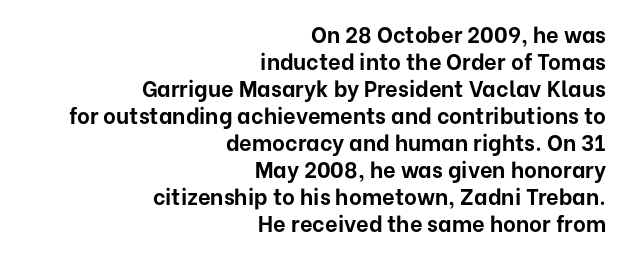
The image shows 22 px bold type, upright; set right-aligned, line spacing 1.23x, normal letter spacing, not underlined.
